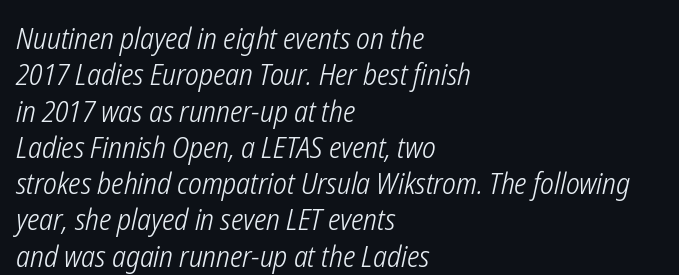
The image shows 30 px light, condensed type, italic (leaning right); set left-aligned, line spacing 1.21x, normal letter spacing, not underlined; low stroke contrast and a medium x-height.
